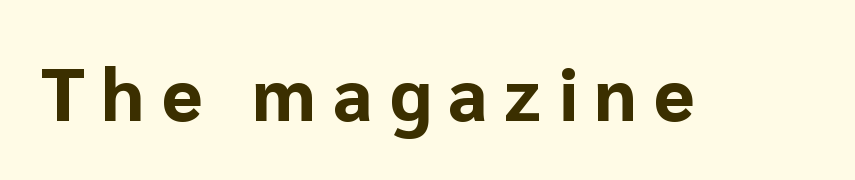
The image shows 74 px bold sans-serif type, upright; set unusually wide letter spacing (+0.23 em), not underlined; low stroke contrast and a medium x-height.
